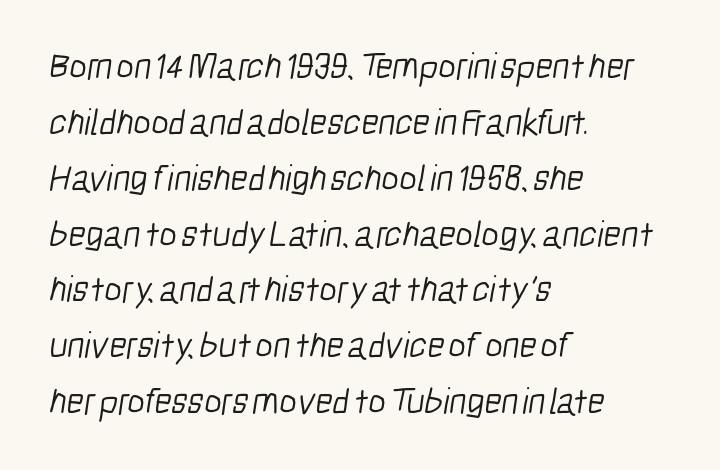
Q: Is the text bold? A: No.
Q: Is the typeface a serif or a sans-serif typeface? A: Sans-serif.
Q: Is the text underlined? A: No.
Q: How is the paragraph aligned? A: Left-aligned.
Q: Is the spacing between letters normal or unusually wide? A: Normal.
Q: Is the spacing between lines tight, normal or loose? A: Normal.
Q: Width (condensed, normal, or wide)? A: Condensed.
Q: Stroke contrast? A: Low.
Q: x-height? A: Medium.
Q: Monospaced? A: No.
